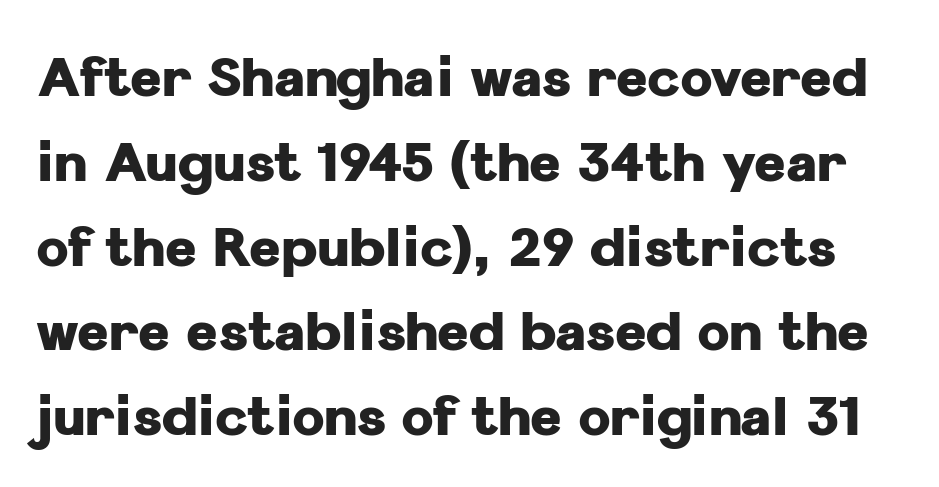
Q: Is the text bold? A: Yes.
Q: Is the text italic (slanted)? A: No, it is upright.
Q: Is the typeface a serif or a sans-serif typeface? A: Sans-serif.
Q: Is the text underlined? A: No.
Q: Is the spacing between letters normal or unusually wide? A: Normal.
Q: Is the spacing between lines tight, normal or loose? A: Normal.
Q: Width (condensed, normal, or wide)? A: Normal.
Q: Stroke contrast? A: Low.
Q: x-height? A: Medium.
Q: Monospaced? A: No.
